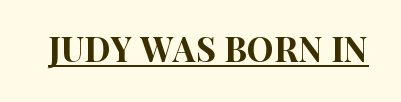
The image shows 34 px condensed sans-serif type, upright; set normal letter spacing, underlined; high stroke contrast and a large x-height.
